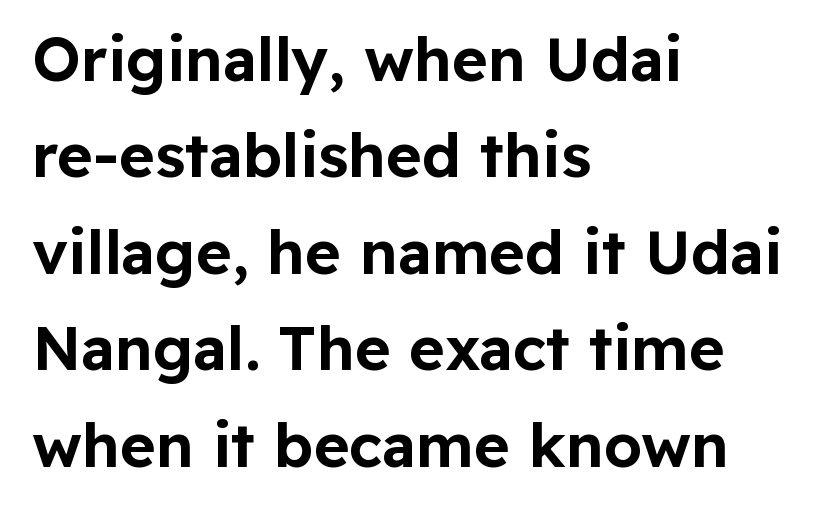
{"serif": "no", "italic": "no", "width": "normal", "stroke_contrast": "low", "x_height": "medium", "monospaced": "no", "underline": "no", "align": "left", "line_spacing": "normal", "line_spacing_ratio": 1.58, "letter_spacing": "normal", "letter_spacing_em": 0.0, "glyph_px": 61}
